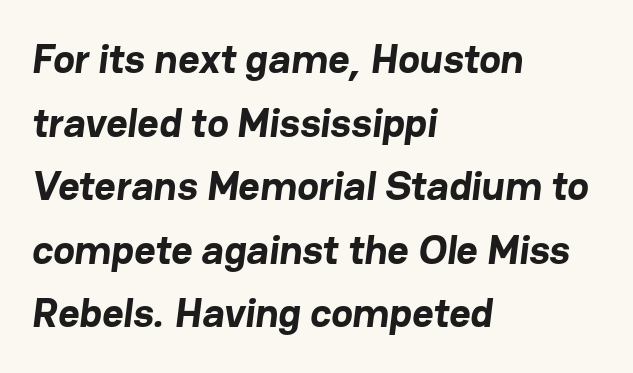
These lines keep a tight, regular rhythm from letter to letter. Lines of text with bare space underneath. You could not count columns in this text — the font is proportionally spaced. The rendering uses a bold face; every stroke is thick and dark. Observe the absence of serifs on each vertical stroke in this sample. The compositor pushed each line to the left boundary.
